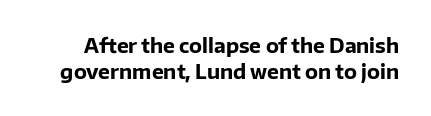
{"italic": "no", "bold": "yes", "underline": "no", "line_spacing": "normal", "line_spacing_ratio": 1.28, "letter_spacing": "normal", "letter_spacing_em": 0.0, "glyph_px": 20}
